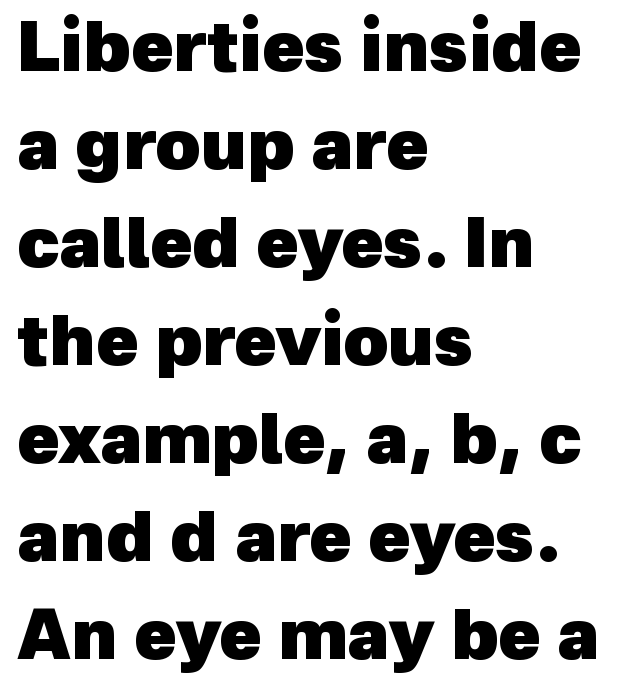
{"serif": "no", "bold": "yes", "weight": "heavy", "width": "normal", "x_height": "medium", "monospaced": "no", "underline": "no", "align": "left", "line_spacing": "normal", "line_spacing_ratio": 1.42, "letter_spacing": "normal", "letter_spacing_em": 0.0, "glyph_px": 69}
